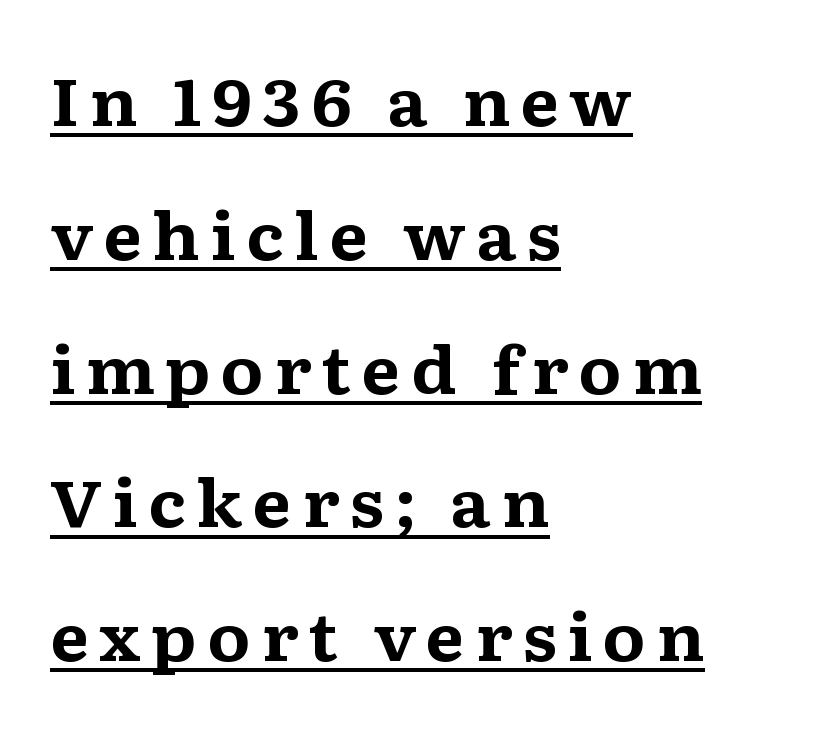
{"serif": "yes", "italic": "no", "bold": "yes", "weight": "bold", "width": "wide", "stroke_contrast": "medium", "x_height": "medium", "monospaced": "no", "underline": "yes", "align": "left", "line_spacing": "loose", "line_spacing_ratio": 2.09, "glyph_px": 64}
